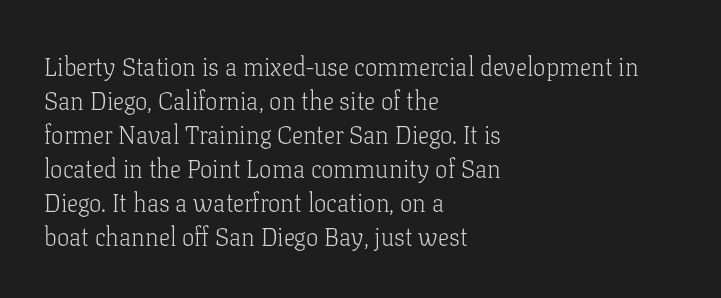
A normal amount of white space separates one row of letters from the next. Honestly, the letter spacing is just normal — you wouldn't notice it. The font's upright variant was chosen for this text. Is this a heavy cut? Hardly; it is regular or lighter. Caption: multi-line text, flush left, ragged right.
